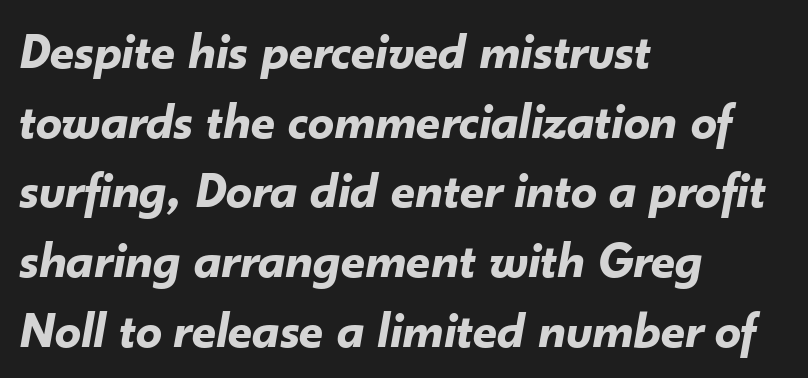
The image shows 52 px bold type, italic (leaning right); set left-aligned, normal line spacing (1.34x), normal letter spacing, not underlined; low stroke contrast and a small x-height.
